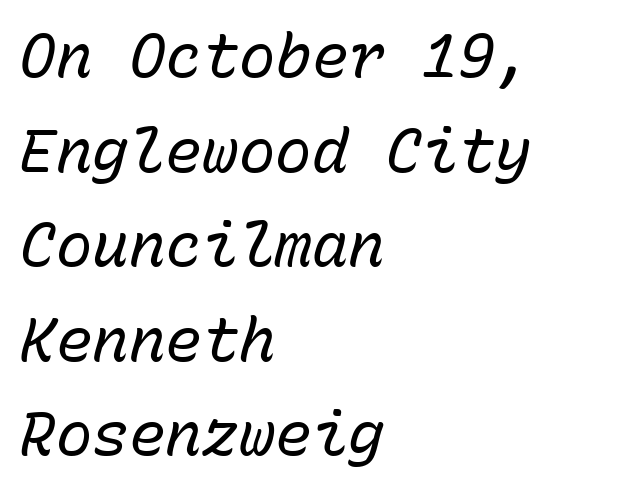
{"italic": "yes", "lean": "right", "slant_degrees": 15, "bold": "no", "weight": "regular", "width": "normal", "stroke_contrast": "low", "x_height": "medium", "monospaced": "yes", "underline": "no", "align": "left", "line_spacing": "normal", "line_spacing_ratio": 1.55, "letter_spacing": "normal", "letter_spacing_em": 0.0, "glyph_px": 61}
